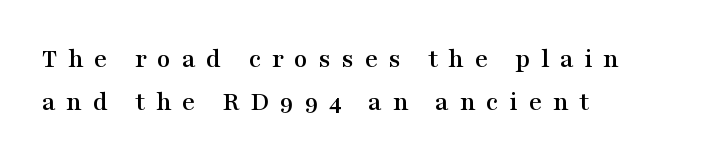
The image shows 28 px wide serif type, upright; set left-aligned, normal line spacing (1.55x), unusually wide letter spacing (+0.38 em), not underlined; medium stroke contrast and a medium x-height.
